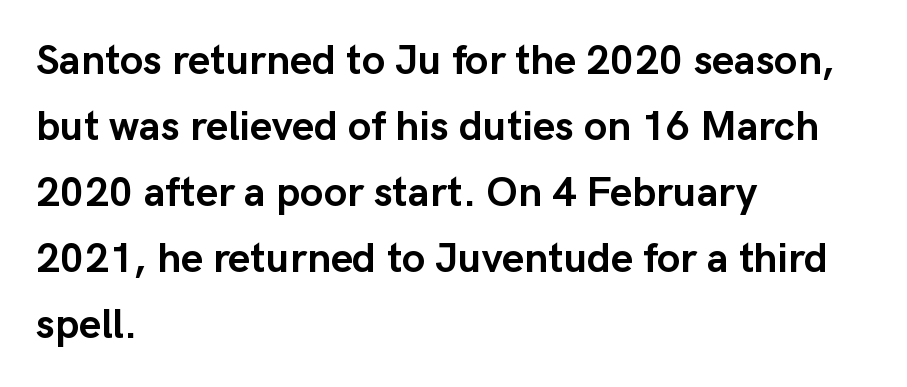
Characters follow at the spacing the type designer built in. I'd describe the lettering as bold — thick and assertive. This sample keeps an unexceptional amount of space between lines. The type sits square on the baseline with zero lean. The letters advance in unequal steps, a hallmark of proportional type. Check under the words: just untouched page.
